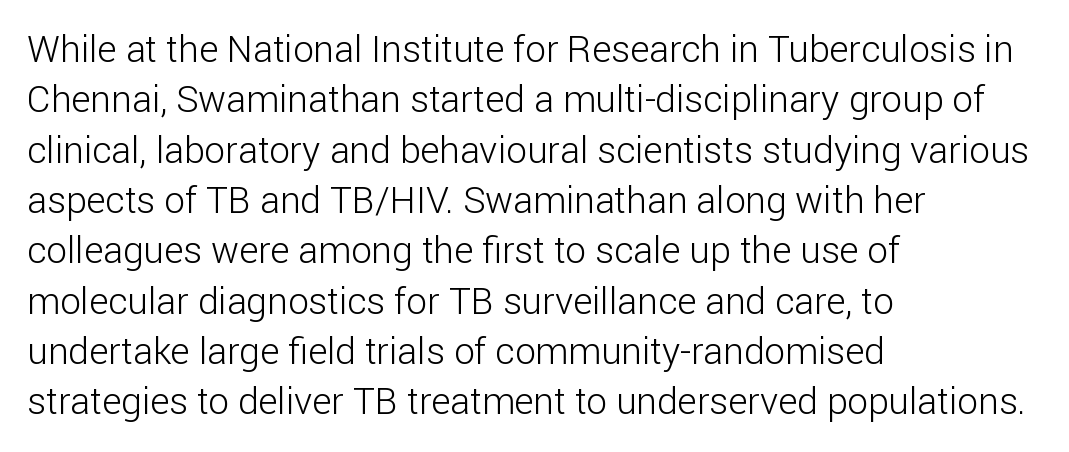
The passage shown stacks its lines at a standard gap. A typesetter would call this proportional, since set widths differ per character. Unmarked baselines from the first word to the last. Style check: upright. Nope, no serifs anywhere on these letters.
